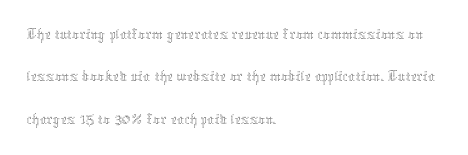
The image shows 35 px thin type, upright; set left-aligned, line spacing 1.21x, normal letter spacing, not underlined; medium stroke contrast and a medium x-height.
